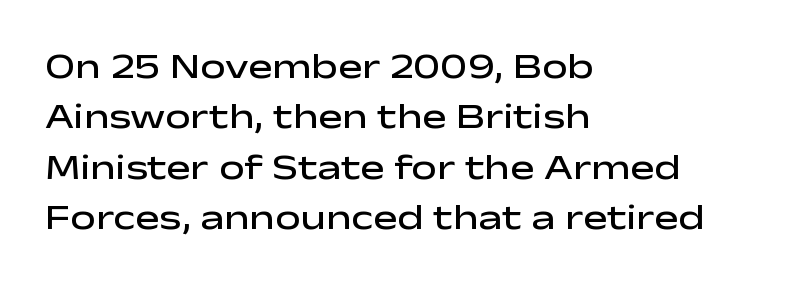
Q: Is the text bold? A: Semi-bold.
Q: Is the text italic (slanted)? A: No, it is upright.
Q: Is the typeface a serif or a sans-serif typeface? A: Sans-serif.
Q: Is the text underlined? A: No.
Q: How is the paragraph aligned? A: Left-aligned.
Q: Is the spacing between letters normal or unusually wide? A: Normal.
Q: Is the spacing between lines tight, normal or loose? A: Normal.
Q: Width (condensed, normal, or wide)? A: Wide.
Q: Stroke contrast? A: Low.
Q: x-height? A: Medium.
Q: Monospaced? A: No.
